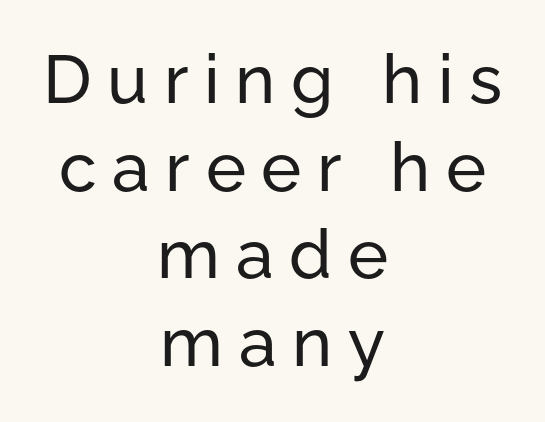
The image shows 68 px sans-serif type, upright; set centered, normal line spacing (1.29x), unusually wide letter spacing (+0.23 em), not underlined; low stroke contrast and a medium x-height.
